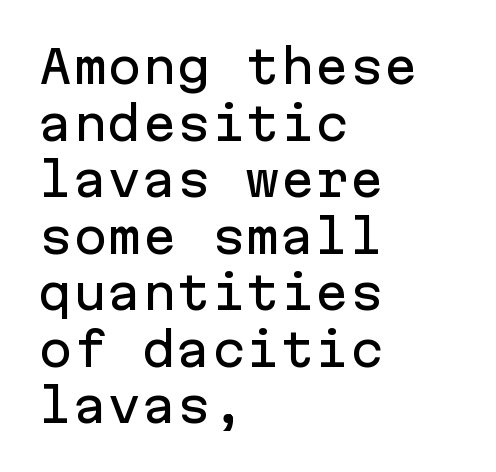
The gap between lines stays unmarked. The horizontal fit of the characters is conventional and even. Does the lettering tilt? It doesn't — this is upright. Typeset ragged right — the left edge is the straight one.
